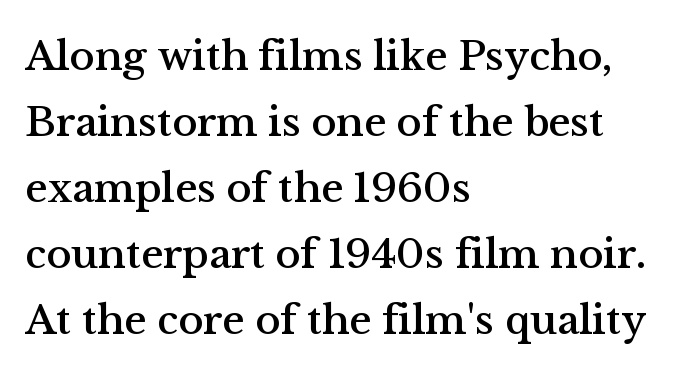
{"serif": "yes", "italic": "no", "width": "normal", "stroke_contrast": "medium", "x_height": "medium", "monospaced": "no", "underline": "no", "align": "left", "line_spacing": "normal", "line_spacing_ratio": 1.57, "letter_spacing": "normal", "letter_spacing_em": 0.0, "glyph_px": 42}
